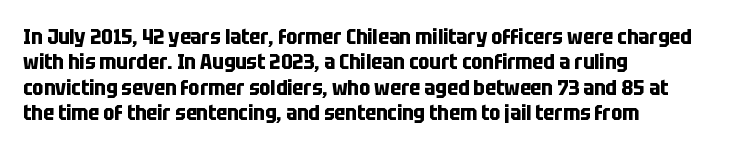
The gaps between neighbouring characters are ordinary and unremarkable. Heavy, bold letterforms. Posture: straight, roman, zero tilt. Caption: multi-line text, flush left, ragged right. Clear beneath every line of the passage.
